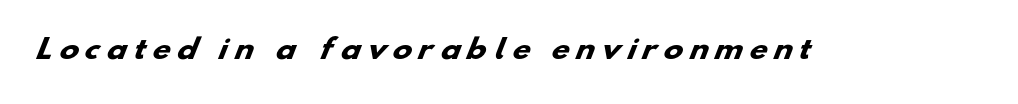
{"bold": "yes", "underline": "no", "letter_spacing": "wide", "letter_spacing_em": 0.29, "glyph_px": 26}
